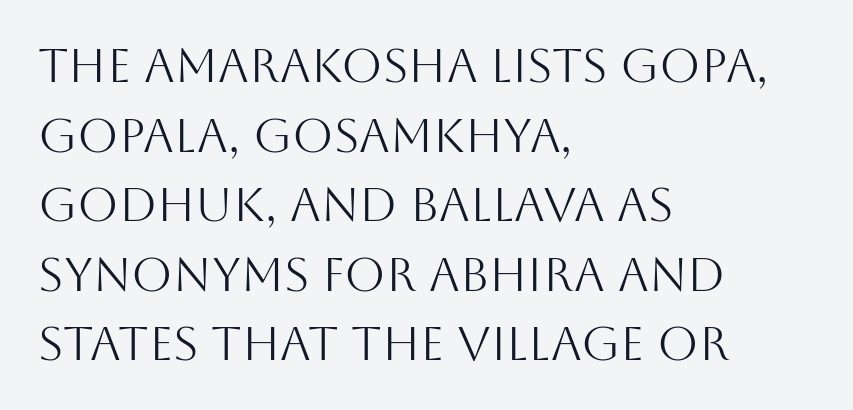
Q: Is the text bold? A: No.
Q: Is the text italic (slanted)? A: No, it is upright.
Q: Is the typeface a serif or a sans-serif typeface? A: Sans-serif.
Q: Is the text underlined? A: No.
Q: How is the paragraph aligned? A: Left-aligned.
Q: Is the spacing between letters normal or unusually wide? A: Normal.
Q: Is the spacing between lines tight, normal or loose? A: Normal.
Q: Width (condensed, normal, or wide)? A: Normal.
Q: Stroke contrast? A: Medium.
Q: x-height? A: Large.
Q: Monospaced? A: No.
